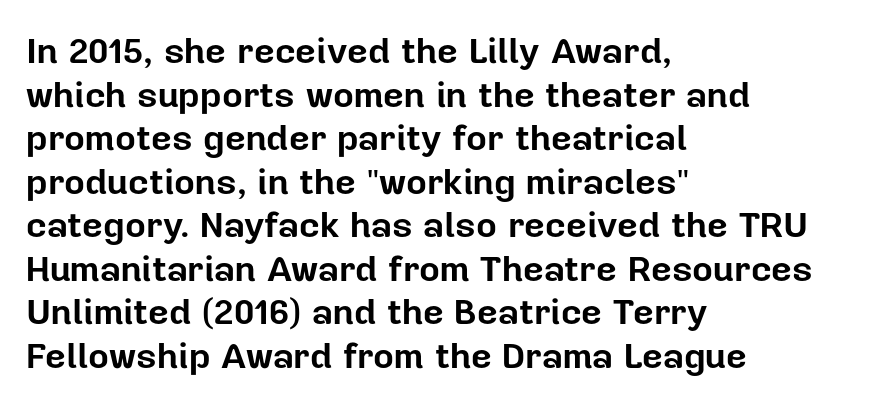
Q: Is the text bold? A: Yes.
Q: Is the text italic (slanted)? A: No, it is upright.
Q: Is the typeface a serif or a sans-serif typeface? A: Sans-serif.
Q: Is the text underlined? A: No.
Q: How is the paragraph aligned? A: Left-aligned.
Q: Is the spacing between letters normal or unusually wide? A: Normal.
Q: Width (condensed, normal, or wide)? A: Normal.
Q: Stroke contrast? A: Low.
Q: x-height? A: Medium.
Q: Monospaced? A: No.
